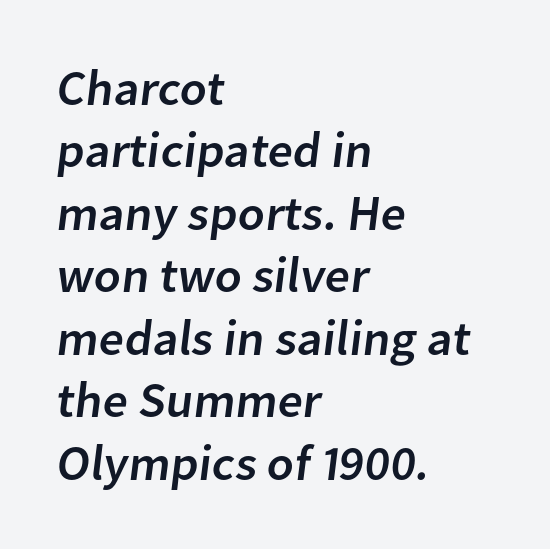
{"serif": "no", "width": "normal", "stroke_contrast": "low", "x_height": "medium", "monospaced": "no", "underline": "no", "align": "left", "line_spacing": "normal", "line_spacing_ratio": 1.25, "letter_spacing": "normal", "letter_spacing_em": 0.0, "glyph_px": 50}
